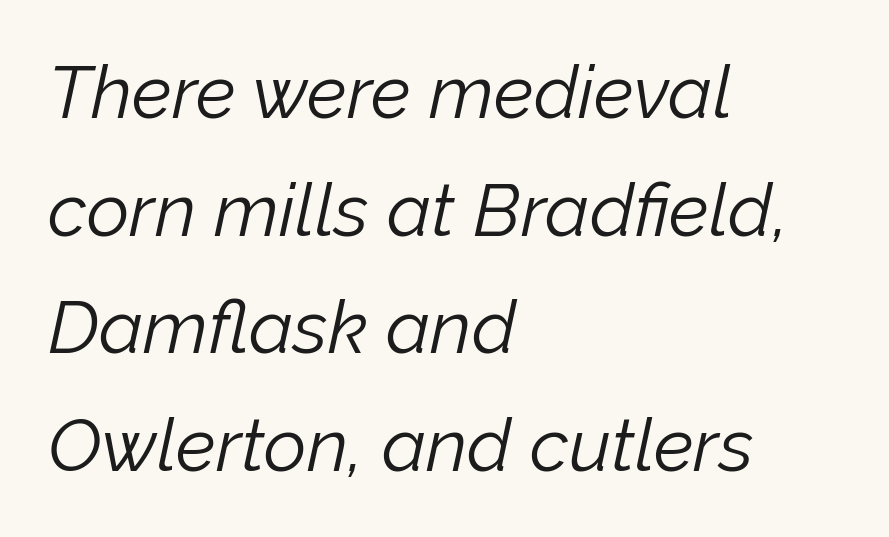
{"italic": "yes", "lean": "right", "slant_degrees": 12, "bold": "no", "weight": "light", "width": "normal", "stroke_contrast": "low", "x_height": "medium", "monospaced": "no", "underline": "no", "align": "left", "line_spacing": "normal", "line_spacing_ratio": 1.59, "letter_spacing": "normal", "letter_spacing_em": 0.0, "glyph_px": 74}
